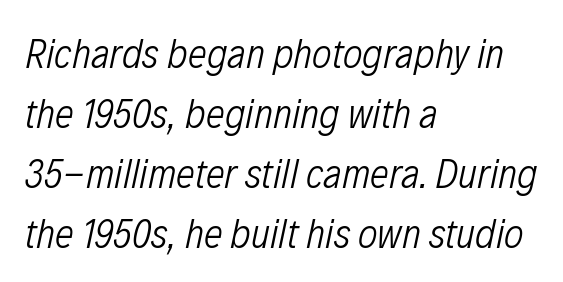
{"italic": "yes", "lean": "right", "slant_degrees": 12, "bold": "no", "weight": "light", "width": "condensed", "stroke_contrast": "low", "x_height": "medium", "monospaced": "no", "underline": "no", "align": "left", "line_spacing": "normal", "line_spacing_ratio": 1.43, "letter_spacing": "normal", "letter_spacing_em": 0.0, "glyph_px": 42}
